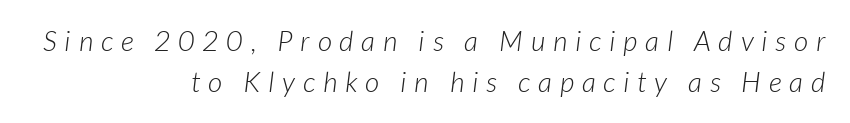
{"serif": "no", "bold": "no", "weight": "light", "width": "normal", "stroke_contrast": "low", "x_height": "medium", "monospaced": "no", "underline": "no", "align": "right", "line_spacing": "normal", "line_spacing_ratio": 1.46, "letter_spacing": "wide", "letter_spacing_em": 0.28, "glyph_px": 28}
